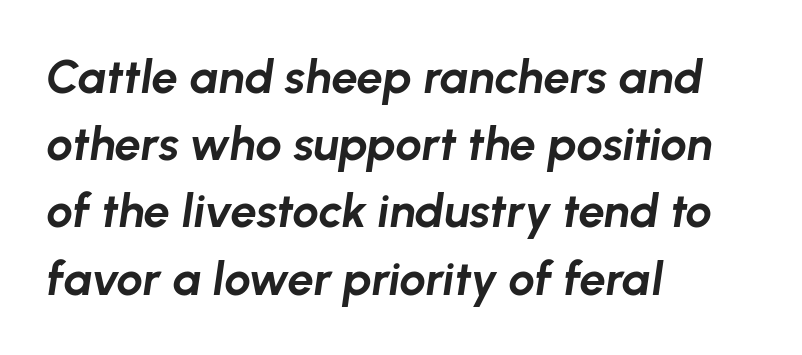
{"italic": "yes", "lean": "right", "slant_degrees": 8, "bold": "yes", "weight": "bold", "width": "normal", "stroke_contrast": "low", "x_height": "medium", "monospaced": "no", "underline": "no", "align": "left", "line_spacing": "normal", "line_spacing_ratio": 1.43, "letter_spacing": "normal", "letter_spacing_em": 0.0, "glyph_px": 47}
